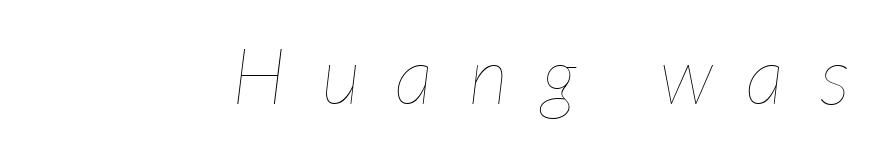
Q: Is the text bold? A: No.
Q: Is the text italic (slanted)? A: Yes, it leans right by about 7 degrees.
Q: Is the text underlined? A: No.
Q: Is the spacing between letters normal or unusually wide? A: Unusually wide.
Q: Width (condensed, normal, or wide)? A: Condensed.
Q: Stroke contrast? A: Low.
Q: x-height? A: Medium.
Q: Monospaced? A: No.
